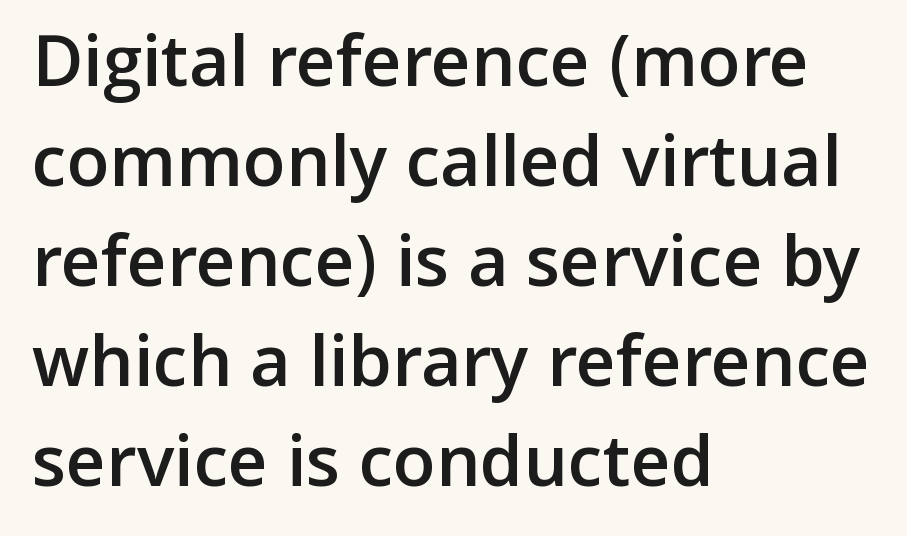
{"serif": "no", "italic": "no", "bold": "semi", "weight": "semibold", "width": "normal", "stroke_contrast": "low", "x_height": "medium", "monospaced": "no", "underline": "no", "align": "left", "line_spacing": "normal", "line_spacing_ratio": 1.43, "letter_spacing": "normal", "letter_spacing_em": 0.0, "glyph_px": 70}
